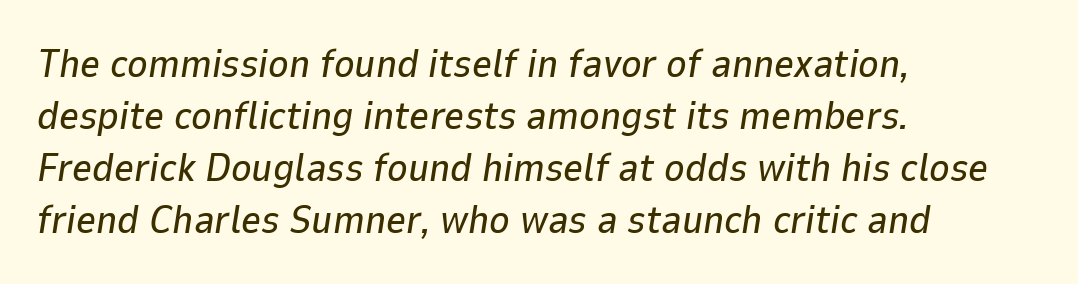
Check the space under the baseline: it is left empty. You can tell it's italic because the verticals aren't actually vertical. Compared with typical paragraphs, the rows here are spaced about the same. Character widths vary here, with narrow letters taking less room than wide ones. Typeset ragged right — the left edge is the straight one. The horizontal fit of the characters is conventional and even.
